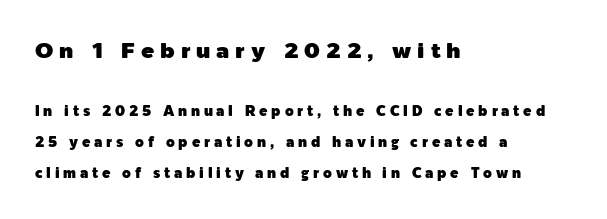
{"italic": "no", "underline": "no", "align": "left", "line_spacing": "loose", "line_spacing_ratio": 2.2, "letter_spacing": "wide", "letter_spacing_em": 0.27, "larger_block": "first", "size_ratio": 1.57, "glyph_px": 22}
